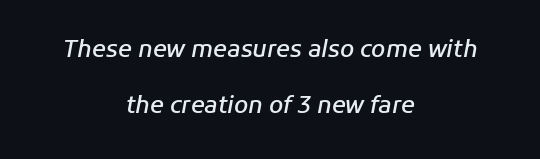
Q: Is the text bold? A: Semi-bold.
Q: Is the text italic (slanted)? A: Yes, it leans right by about 11 degrees.
Q: Is the text underlined? A: No.
Q: How is the paragraph aligned? A: Centered.
Q: Is the spacing between letters normal or unusually wide? A: Normal.
Q: Is the spacing between lines tight, normal or loose? A: Loose.
